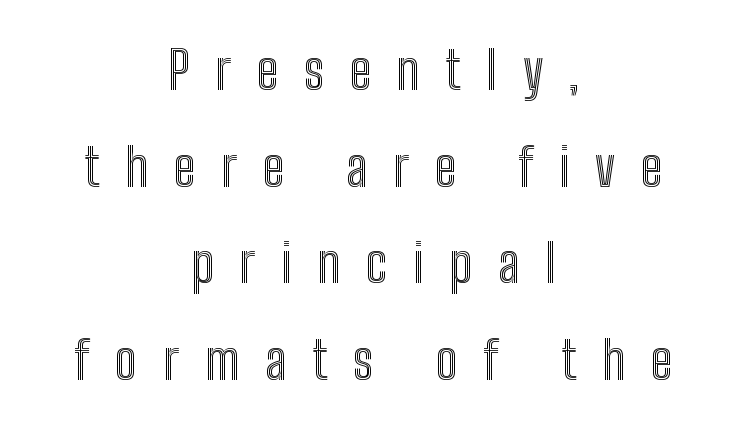
The image shows 52 px condensed type, upright; set centered, line spacing 1.86x, unusually wide letter spacing (+0.49 em), not underlined; a medium x-height.
